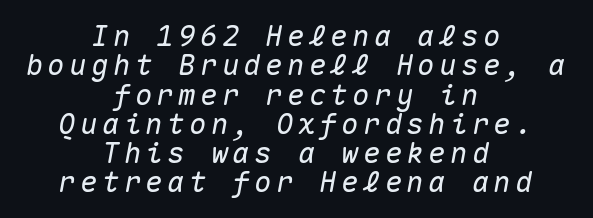
Q: Is the text italic (slanted)? A: Yes, it leans right by about 10 degrees.
Q: Is the text underlined? A: No.
Q: How is the paragraph aligned? A: Centered.
Q: Is the spacing between lines tight, normal or loose? A: Tight.
Q: Width (condensed, normal, or wide)? A: Normal.
Q: Stroke contrast? A: Medium.
Q: x-height? A: Medium.
Q: Monospaced? A: Yes.
